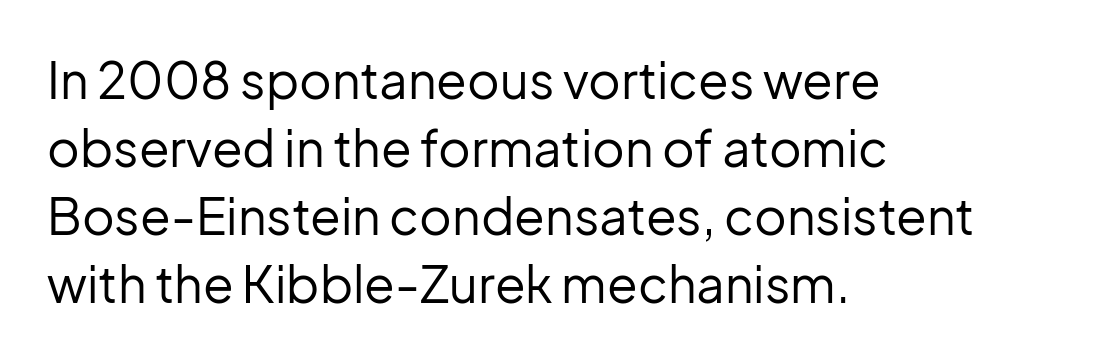
Q: Is the text bold? A: No.
Q: Is the text italic (slanted)? A: No, it is upright.
Q: Is the typeface a serif or a sans-serif typeface? A: Sans-serif.
Q: Is the text underlined? A: No.
Q: How is the paragraph aligned? A: Left-aligned.
Q: Is the spacing between letters normal or unusually wide? A: Normal.
Q: Is the spacing between lines tight, normal or loose? A: Normal.
Q: Width (condensed, normal, or wide)? A: Normal.
Q: Stroke contrast? A: Low.
Q: x-height? A: Medium.
Q: Monospaced? A: No.
